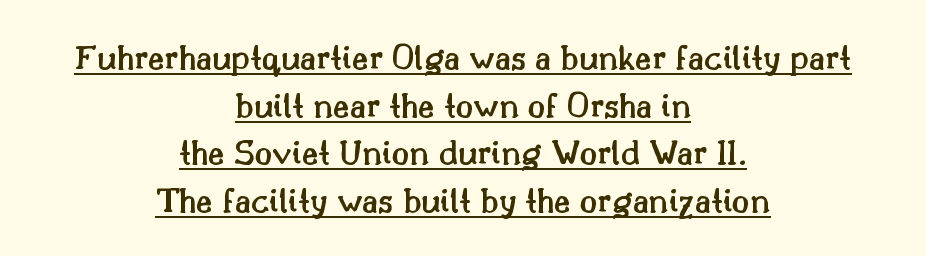
The image shows 36 px semibold serif type, upright; set centered, normal line spacing (1.32x), normal letter spacing, underlined; medium stroke contrast and a small x-height.
